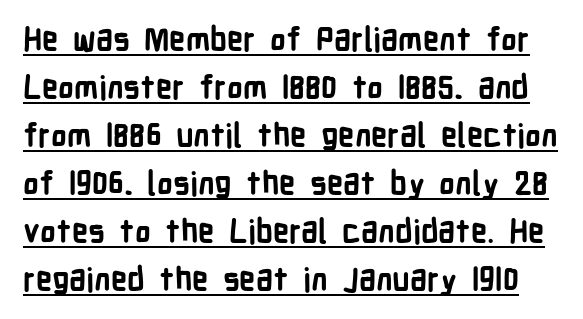
Q: Is the text bold? A: Yes.
Q: Is the text italic (slanted)? A: No, it is upright.
Q: Is the typeface a serif or a sans-serif typeface? A: Sans-serif.
Q: Is the text underlined? A: Yes.
Q: Is the spacing between letters normal or unusually wide? A: Normal.
Q: Is the spacing between lines tight, normal or loose? A: Normal.
Q: Width (condensed, normal, or wide)? A: Condensed.
Q: Stroke contrast? A: Low.
Q: x-height? A: Medium.
Q: Monospaced? A: No.
